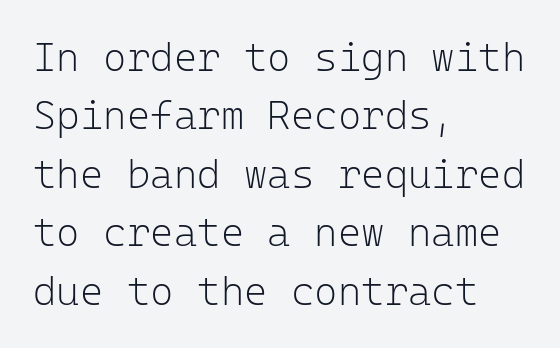
Q: Is the text bold? A: No.
Q: Is the text italic (slanted)? A: No, it is upright.
Q: Is the typeface a serif or a sans-serif typeface? A: Sans-serif.
Q: Is the text underlined? A: No.
Q: How is the paragraph aligned? A: Left-aligned.
Q: Is the spacing between letters normal or unusually wide? A: Normal.
Q: Is the spacing between lines tight, normal or loose? A: Normal.
Q: Width (condensed, normal, or wide)? A: Normal.
Q: Stroke contrast? A: Low.
Q: x-height? A: Medium.
Q: Monospaced? A: Yes.
